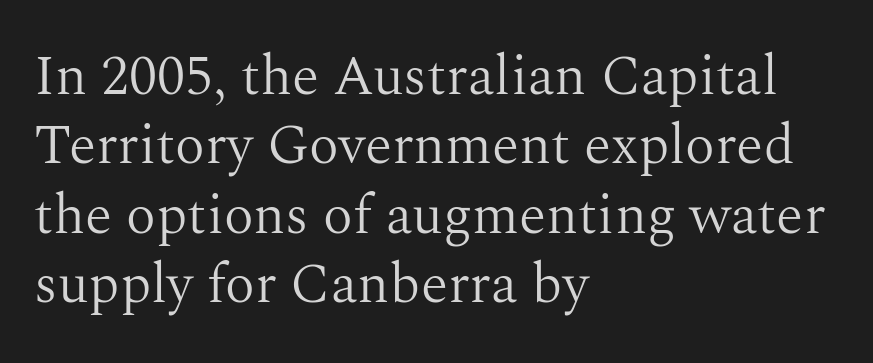
Q: Is the text bold? A: No.
Q: Is the text italic (slanted)? A: No, it is upright.
Q: Is the typeface a serif or a sans-serif typeface? A: Serif.
Q: Is the text underlined? A: No.
Q: How is the paragraph aligned? A: Left-aligned.
Q: Is the spacing between letters normal or unusually wide? A: Normal.
Q: Width (condensed, normal, or wide)? A: Normal.
Q: Stroke contrast? A: Medium.
Q: x-height? A: Medium.
Q: Monospaced? A: No.
